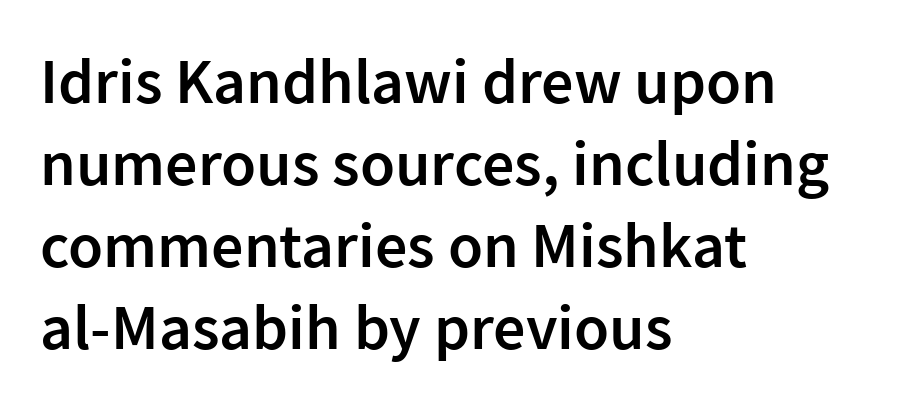
Q: Is the text bold? A: Semi-bold.
Q: Is the text italic (slanted)? A: No, it is upright.
Q: Is the typeface a serif or a sans-serif typeface? A: Sans-serif.
Q: Is the text underlined? A: No.
Q: How is the paragraph aligned? A: Left-aligned.
Q: Is the spacing between letters normal or unusually wide? A: Normal.
Q: Is the spacing between lines tight, normal or loose? A: Normal.
Q: Width (condensed, normal, or wide)? A: Normal.
Q: Stroke contrast? A: Low.
Q: x-height? A: Medium.
Q: Monospaced? A: No.
